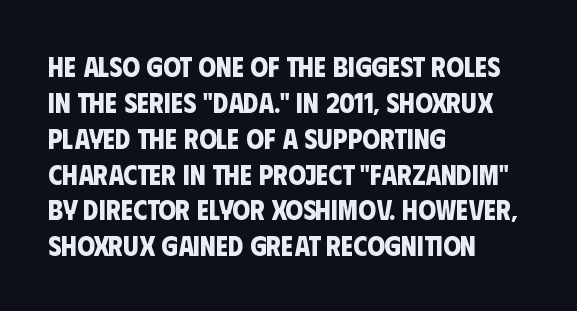
The image shows 28 px bold, condensed sans-serif type; set left-aligned, normal line spacing (1.28x), normal letter spacing, not underlined; low stroke contrast and a large x-height.
